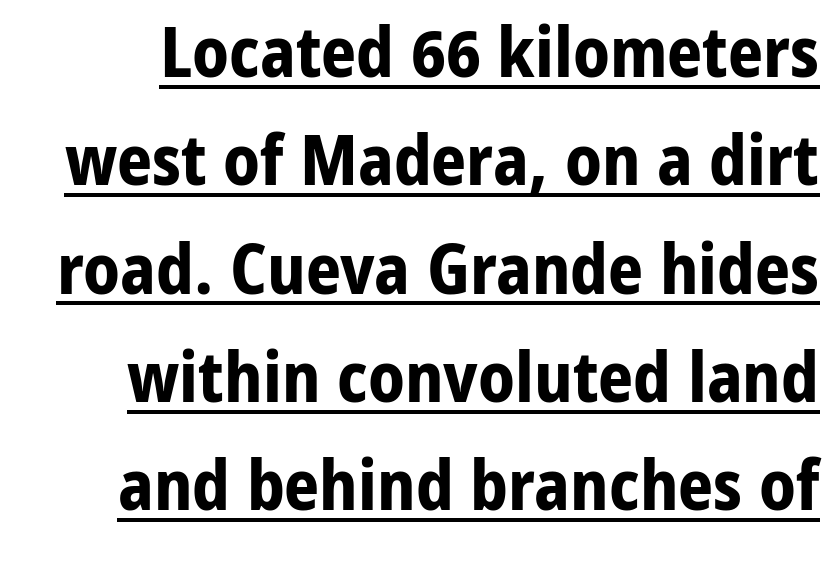
Spacing between characters is what you'd get straight out of the box. These lines were composed using upright roman letters. Character widths vary here, with narrow letters taking less room than wide ones. The strokes are fattened all the way to bold. Baseline-to-baseline distance is the conventional proportion of letter height. Observe the absence of serifs on each vertical stroke in this sample.
